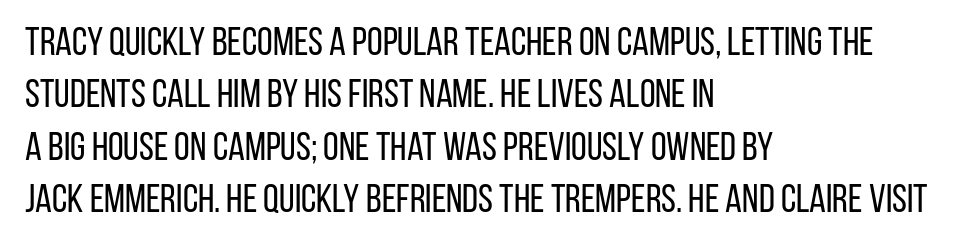
The lines are quadded left. This is not heavy type; no bold has been used. No word sits above an underline. Think of a printed novel: that variable character pitch is what you see here.
